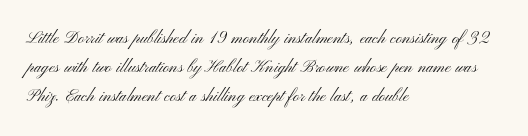
Letters rest on an invisible, unmarked baseline. Heaviness? Minimal to ordinary, like unemphasized prose. The rendering anchors every line to the left-hand side. The line-height multiplier appears to be the usual default.
